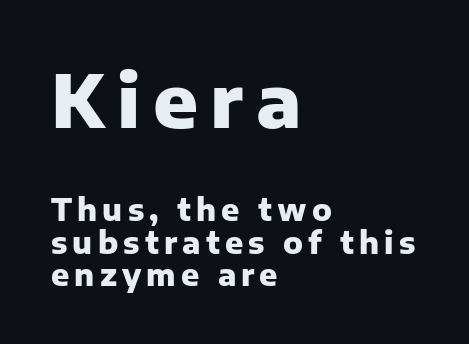
The image shows 74 px heavy sans-serif type, upright; set left-aligned, tight line spacing (1.08x), not underlined; the first (top) block is 2.47x larger; low stroke contrast and a medium x-height.
